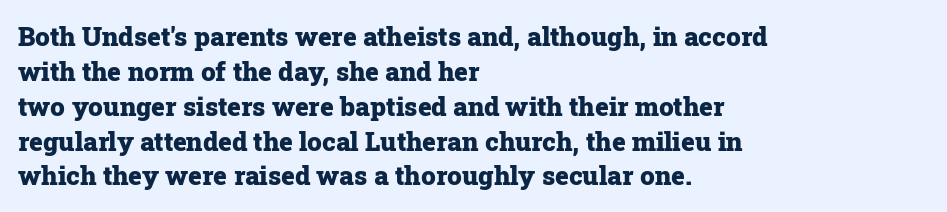
Q: Is the text bold? A: Yes.
Q: Is the text italic (slanted)? A: No, it is upright.
Q: Is the text underlined? A: No.
Q: How is the paragraph aligned? A: Left-aligned.
Q: Is the spacing between letters normal or unusually wide? A: Normal.
Q: Is the spacing between lines tight, normal or loose? A: Normal.
